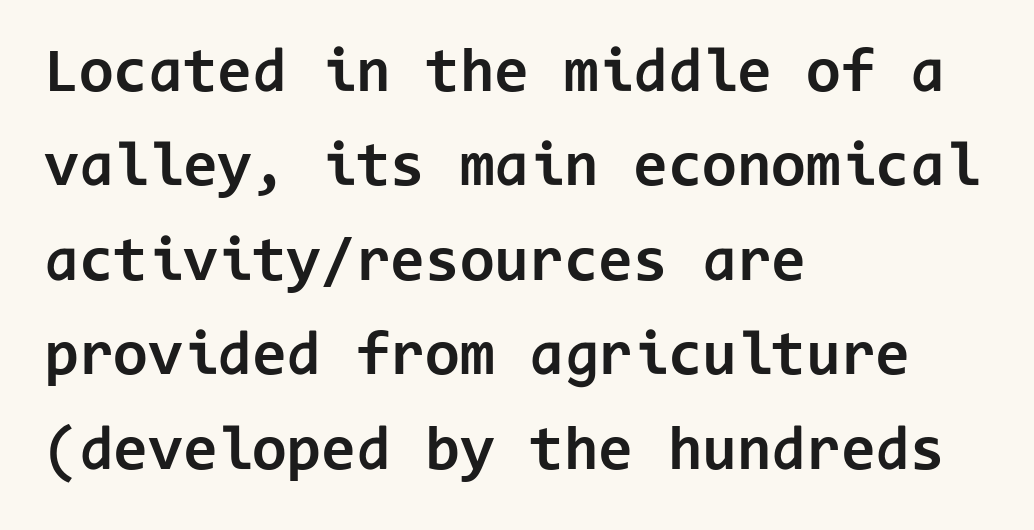
Regarding serifs, this sample does without them. Horizontally, the lines are justified to the leading edge only. Beneath every word, the page is bare. Heavy, bold letterforms.
